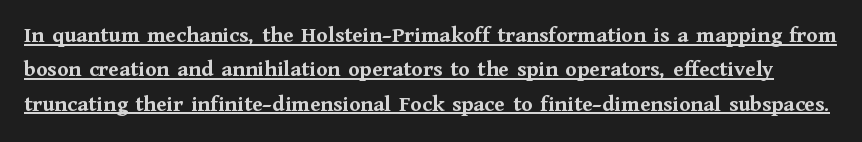
Q: Is the text bold? A: Yes.
Q: Is the text italic (slanted)? A: No, it is upright.
Q: Is the text underlined? A: Yes.
Q: Is the spacing between letters normal or unusually wide? A: Normal.
Q: Is the spacing between lines tight, normal or loose? A: Normal.
